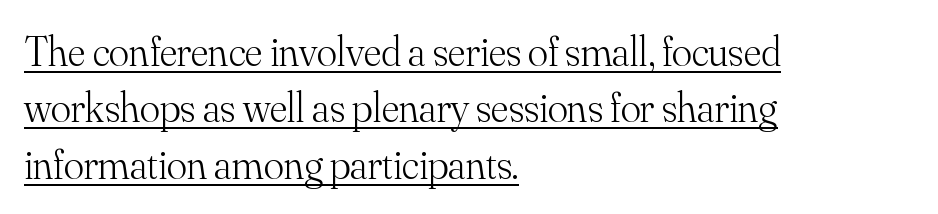
{"serif": "yes", "italic": "no", "bold": "no", "weight": "light", "width": "normal", "stroke_contrast": "medium", "x_height": "small", "monospaced": "no", "underline": "yes", "align": "left", "line_spacing": "normal", "line_spacing_ratio": 1.34, "letter_spacing": "normal", "letter_spacing_em": 0.0, "glyph_px": 42}
